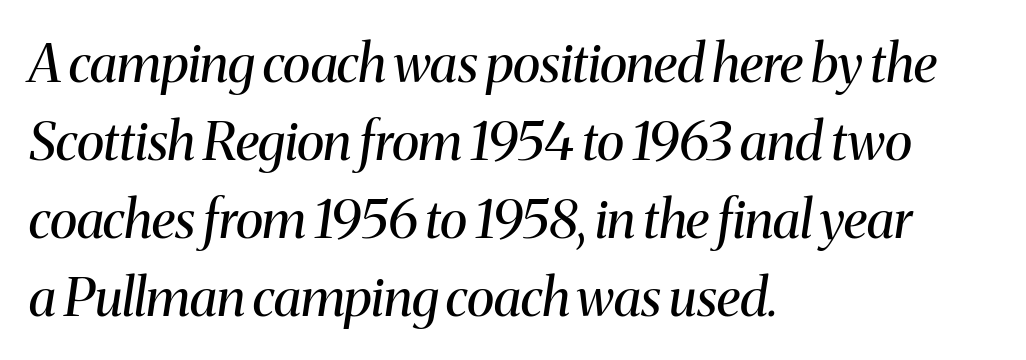
This rendering uses left alignment, leaving the right contour irregular. Students, note that the glyphs here touch the page at normal intervals. Glance below the letters and you will spot only blank space. Each letter keeps its own natural width here, so spacing adapts to shape. The passage shown is not bold in any degree.
